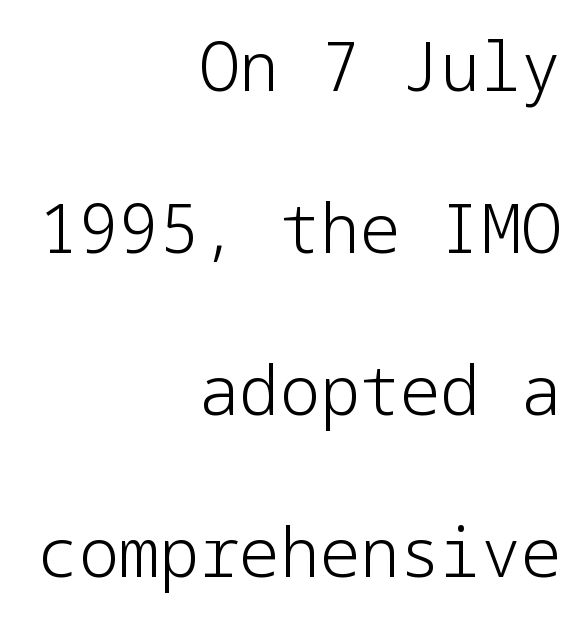
Weight: in the light-to-regular range. The block of text is sparse from top to bottom, with ample space between rows. Is the letter spacing exaggerated? No — it looks like the ordinary default. Italic: no, the glyphs are upright roman. Underline: absent. Serif or sans? Sans — the stroke terminals are bare.
